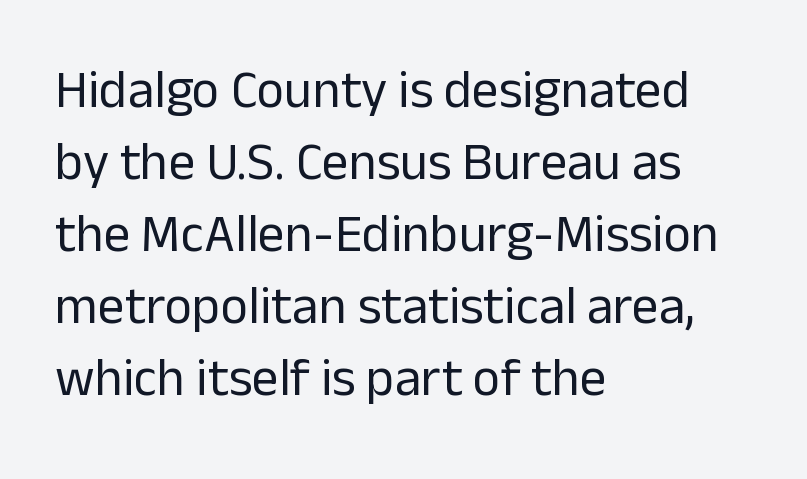
Q: Is the text bold? A: No.
Q: Is the text italic (slanted)? A: No, it is upright.
Q: Is the typeface a serif or a sans-serif typeface? A: Sans-serif.
Q: Is the text underlined? A: No.
Q: How is the paragraph aligned? A: Left-aligned.
Q: Is the spacing between letters normal or unusually wide? A: Normal.
Q: Is the spacing between lines tight, normal or loose? A: Normal.
Q: Width (condensed, normal, or wide)? A: Normal.
Q: Stroke contrast? A: Low.
Q: x-height? A: Medium.
Q: Monospaced? A: No.
